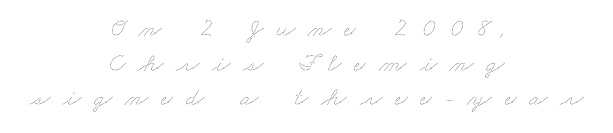
{"bold": "no", "underline": "no", "align": "center", "line_spacing": "normal", "line_spacing_ratio": 1.33, "letter_spacing": "wide", "letter_spacing_em": 0.5, "glyph_px": 26}
